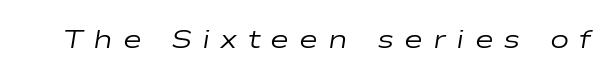
The image shows 26 px text type, italic (leaning right); set unusually wide letter spacing (+0.39 em), not underlined.
